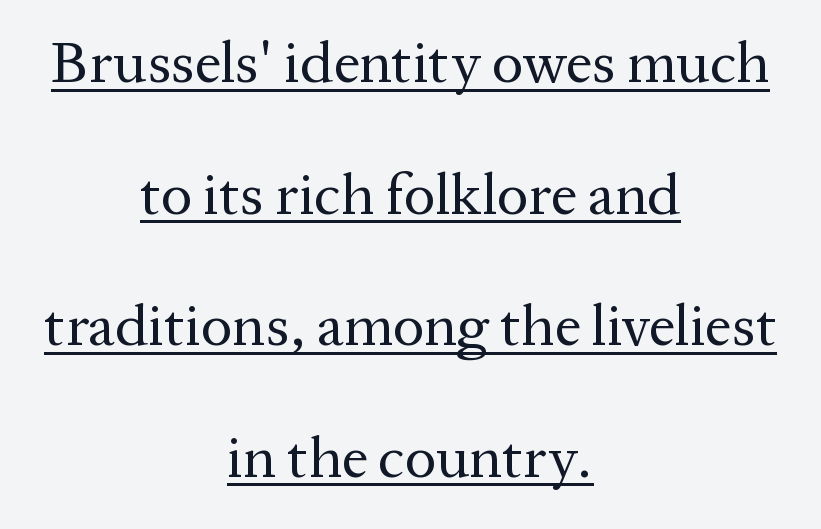
The words here are underlined. A typesetter would call this proportional, since set widths differ per character. Baseline-to-baseline distance is far greater than the letter height. The characters display serif detailing at their extremities. What stands out about the letter spacing? Nothing — it is the standard amount. Centered paragraph, ragged on both sides.
